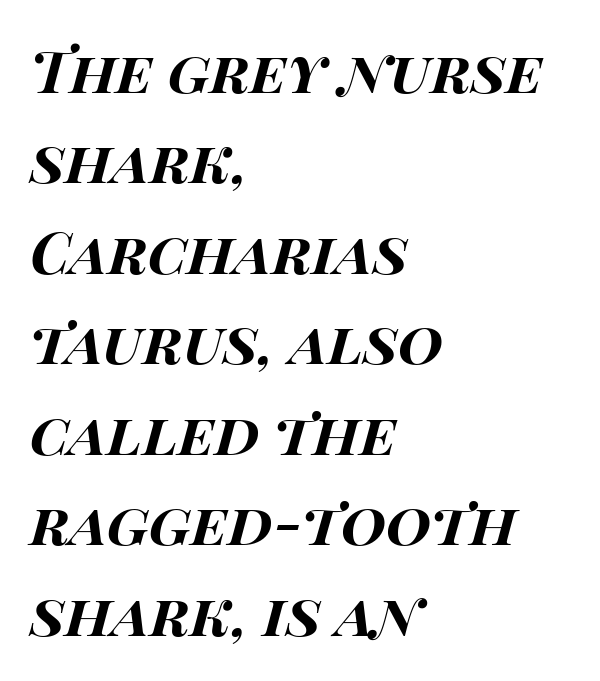
These lines are rendered in a variable-pitch font. Decoration check: the copy has no underline. When letters slant like this, we call the style italic. The setting favours the left margin, as ordinary paragraphs usually do. Inter-character spacing is left at the font's built-in metrics.
